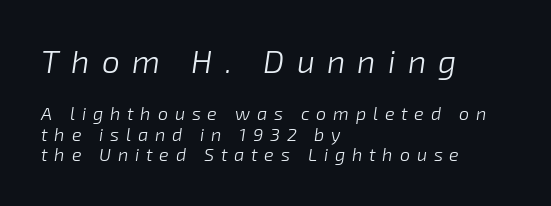
Q: Is the text bold? A: No.
Q: Is the text italic (slanted)? A: Yes, it leans right by about 8 degrees.
Q: Is the text underlined? A: No.
Q: How is the paragraph aligned? A: Left-aligned.
Q: Is the spacing between letters normal or unusually wide? A: Unusually wide.
Q: Is the spacing between lines tight, normal or loose? A: Tight.
Q: Which block of text is set in a larger size, the first (top) or the second (bottom)? A: The first (top) one.
Q: Width (condensed, normal, or wide)? A: Normal.
Q: Stroke contrast? A: Low.
Q: x-height? A: Medium.
Q: Monospaced? A: No.
